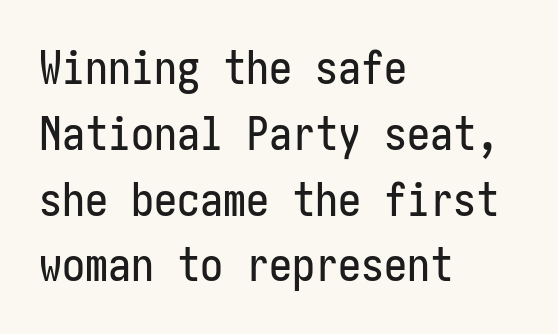
Q: Is the text italic (slanted)? A: No, it is upright.
Q: Is the typeface a serif or a sans-serif typeface? A: Sans-serif.
Q: Is the text underlined? A: No.
Q: How is the paragraph aligned? A: Left-aligned.
Q: Is the spacing between letters normal or unusually wide? A: Normal.
Q: Is the spacing between lines tight, normal or loose? A: Normal.
Q: Width (condensed, normal, or wide)? A: Condensed.
Q: Stroke contrast? A: Low.
Q: x-height? A: Medium.
